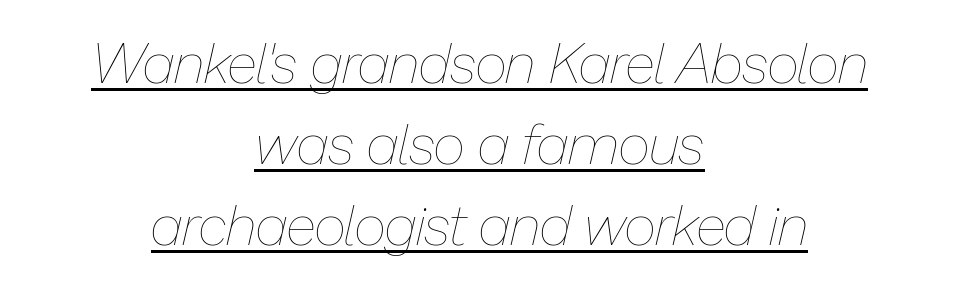
{"italic": "yes", "lean": "right", "slant_degrees": 13, "bold": "no", "weight": "thin", "width": "normal", "stroke_contrast": "low", "x_height": "medium", "monospaced": "no", "underline": "yes", "align": "center", "line_spacing": "normal", "line_spacing_ratio": 1.45, "letter_spacing": "normal", "letter_spacing_em": 0.0, "glyph_px": 56}
